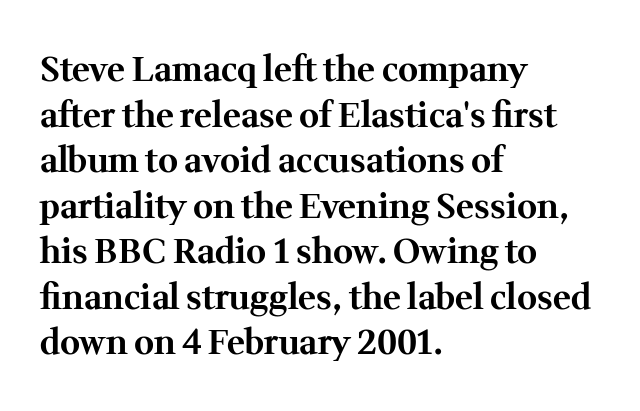
{"serif": "yes", "italic": "no", "bold": "yes", "weight": "bold", "width": "normal", "stroke_contrast": "medium", "x_height": "medium", "monospaced": "no", "underline": "no", "align": "left", "line_spacing": "normal", "line_spacing_ratio": 1.34, "letter_spacing": "normal", "letter_spacing_em": 0.0, "glyph_px": 34}
